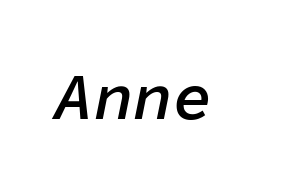
{"italic": "yes", "lean": "right", "slant_degrees": 11, "bold": "semi", "weight": "semibold", "width": "normal", "stroke_contrast": "low", "x_height": "medium", "monospaced": "yes", "underline": "no", "letter_spacing": "normal", "letter_spacing_em": 0.0, "glyph_px": 66}
